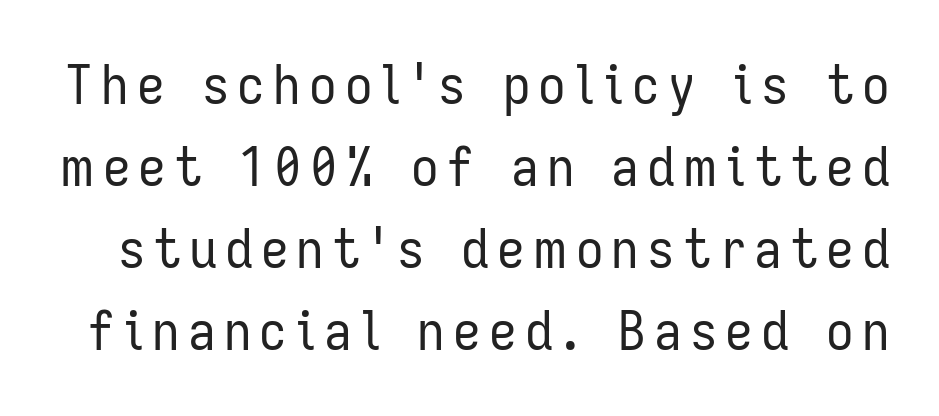
The image shows 55 px regular-weight, condensed sans-serif type, upright; set normal line spacing (1.49x), not underlined; low stroke contrast and a medium x-height.
